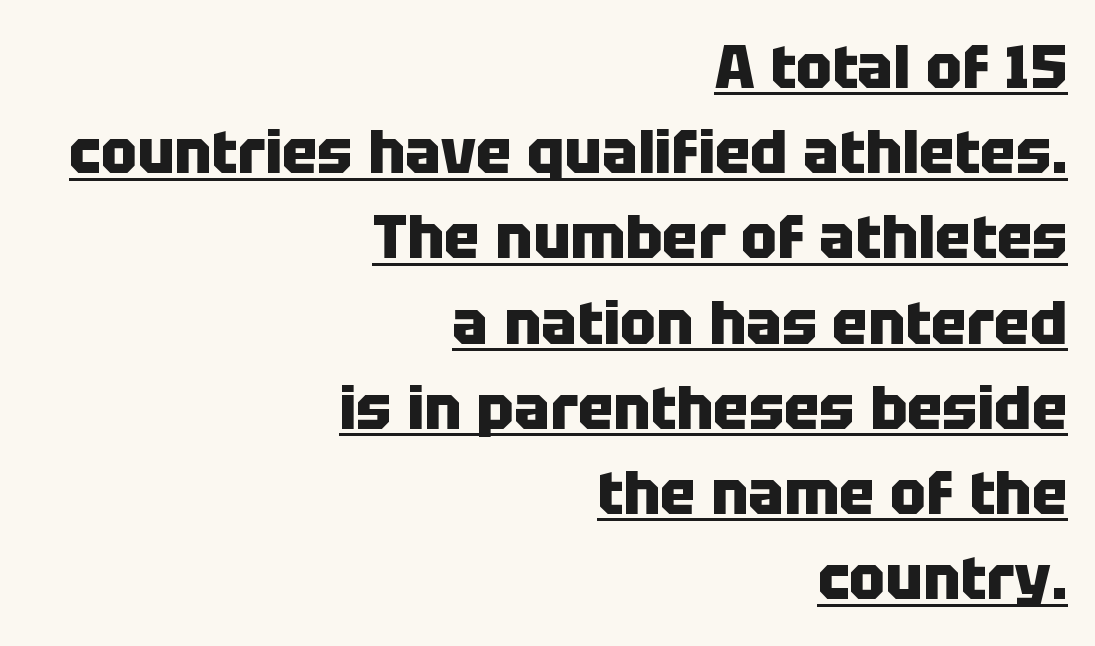
Vertically, the passage feels balanced, rows spaced as you'd expect. The tracking reads as untouched default to a designer's eye. Spacing verdict: proportional, widths tailored to each character. Alignment: flush right.
